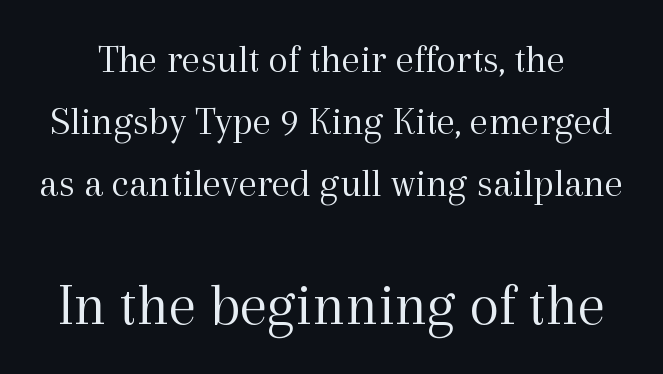
{"serif": "yes", "italic": "no", "bold": "no", "weight": "light", "width": "normal", "x_height": "medium", "monospaced": "no", "underline": "no", "line_spacing": "normal", "line_spacing_ratio": 1.51, "letter_spacing": "normal", "letter_spacing_em": 0.0, "larger_block": "second", "size_ratio": 1.49, "glyph_px": 61}
